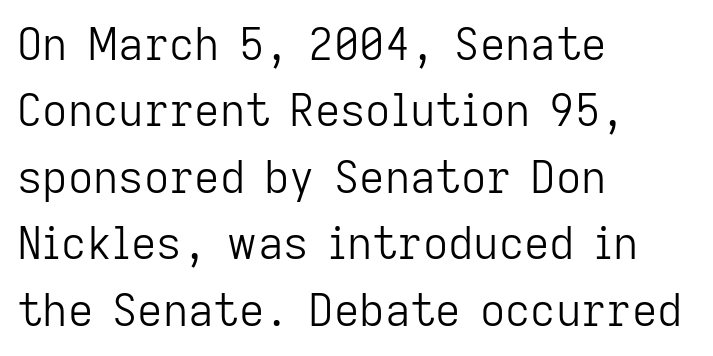
{"serif": "no", "italic": "no", "bold": "no", "weight": "light", "width": "normal", "stroke_contrast": "low", "x_height": "medium", "monospaced": "no", "underline": "no", "align": "left", "line_spacing": "normal", "line_spacing_ratio": 1.51, "letter_spacing": "normal", "letter_spacing_em": 0.0, "glyph_px": 44}
